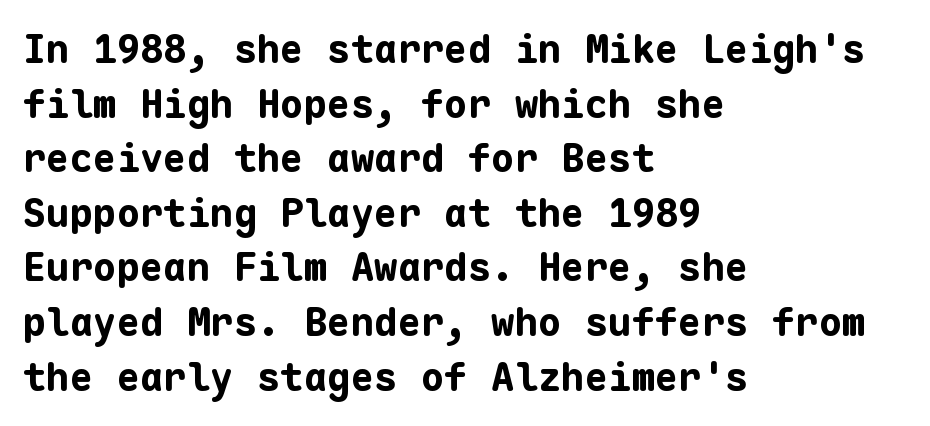
Q: Is the text bold? A: Yes.
Q: Is the text italic (slanted)? A: No, it is upright.
Q: Is the typeface a serif or a sans-serif typeface? A: Sans-serif.
Q: Is the text underlined? A: No.
Q: How is the paragraph aligned? A: Left-aligned.
Q: Is the spacing between letters normal or unusually wide? A: Normal.
Q: Is the spacing between lines tight, normal or loose? A: Normal.
Q: Width (condensed, normal, or wide)? A: Normal.
Q: Stroke contrast? A: Low.
Q: x-height? A: Medium.
Q: Monospaced? A: Yes.
